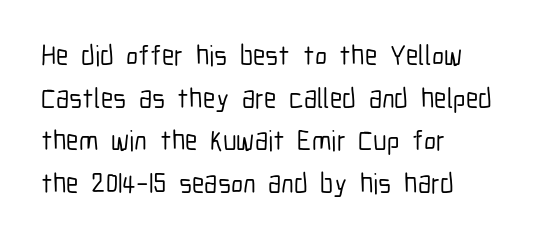
Q: Is the text italic (slanted)? A: No, it is upright.
Q: Is the typeface a serif or a sans-serif typeface? A: Sans-serif.
Q: Is the text underlined? A: No.
Q: How is the paragraph aligned? A: Left-aligned.
Q: Is the spacing between letters normal or unusually wide? A: Normal.
Q: Is the spacing between lines tight, normal or loose? A: Normal.
Q: Width (condensed, normal, or wide)? A: Condensed.
Q: Stroke contrast? A: Low.
Q: x-height? A: Medium.
Q: Monospaced? A: No.
